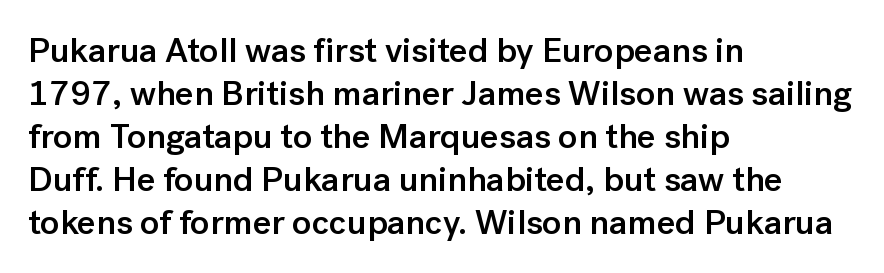
Horizontal alignment here is leftward, the default for most running prose. The text was rendered using a sans face with plain stroke endings. Unmarked baselines from the first word to the last. The rendering keeps characters at their native spacing.
